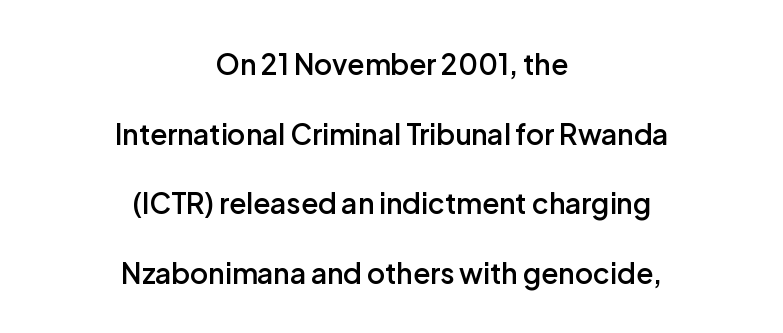
The image shows 28 px semibold sans-serif type, upright; set centered, loose line spacing (2.49x), normal letter spacing, not underlined; low stroke contrast and a medium x-height.
